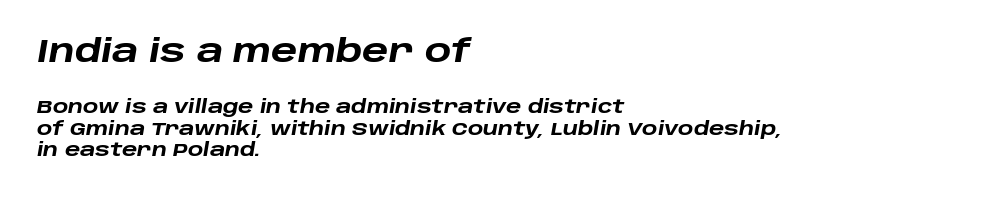
{"italic": "yes", "lean": "right", "slant_degrees": 10, "bold": "yes", "weight": "heavy", "width": "wide", "stroke_contrast": "low", "x_height": "large", "monospaced": "no", "underline": "no", "align": "left", "line_spacing_ratio": 1.18, "letter_spacing": "normal", "letter_spacing_em": 0.0, "larger_block": "first", "size_ratio": 1.72, "glyph_px": 31}
